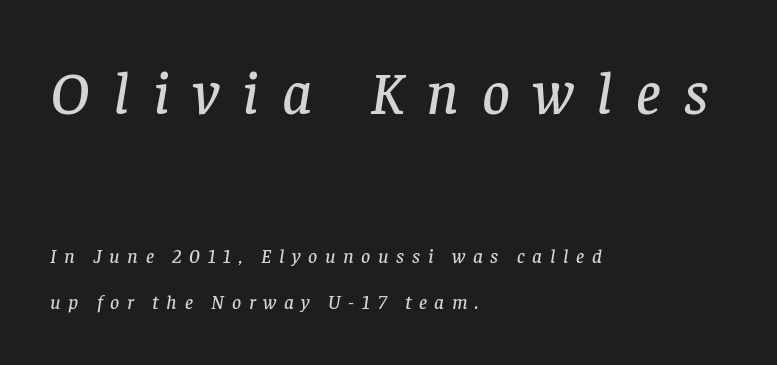
The image shows 61 px serif type, italic (leaning right); set left-aligned, loose line spacing (2.34x), unusually wide letter spacing (+0.38 em), not underlined; the first (top) block is 3.05x larger; low stroke contrast and a large x-height.
